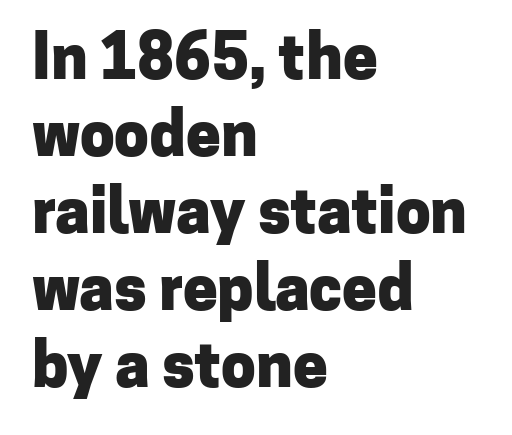
Descenders are the only things crossing below the line. Quick note: not italic, upright. These lines carry a lot of weight — the face is fully bold. These lines are rendered in a variable-pitch font. Which margin do the lines hug? The left one — the right edge is uneven.
